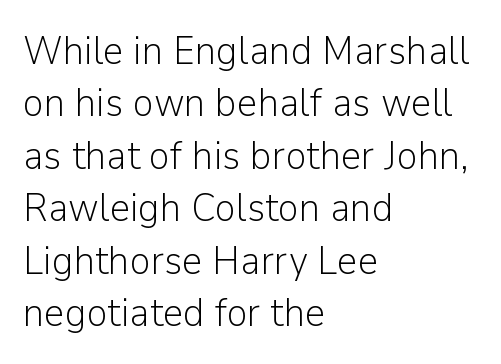
Is the block centered? No — it sits flush against the left margin. Varying glyph widths throughout — classic text-font behaviour. Counters stay open thanks to moderate or lighter strokes. Regular leading. No extra tracking has been applied to these lines.
